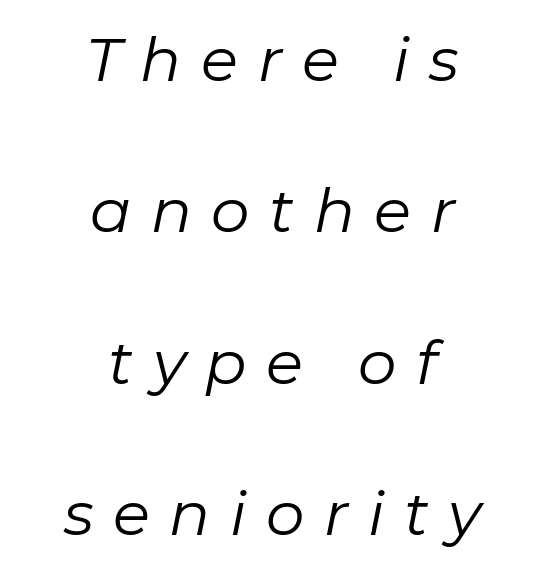
Q: Is the text bold? A: No.
Q: Is the text italic (slanted)? A: Yes, it leans right by about 11 degrees.
Q: Is the text underlined? A: No.
Q: How is the paragraph aligned? A: Centered.
Q: Is the spacing between letters normal or unusually wide? A: Unusually wide.
Q: Is the spacing between lines tight, normal or loose? A: Loose.
Q: Width (condensed, normal, or wide)? A: Normal.
Q: Stroke contrast? A: Low.
Q: x-height? A: Medium.
Q: Monospaced? A: No.
